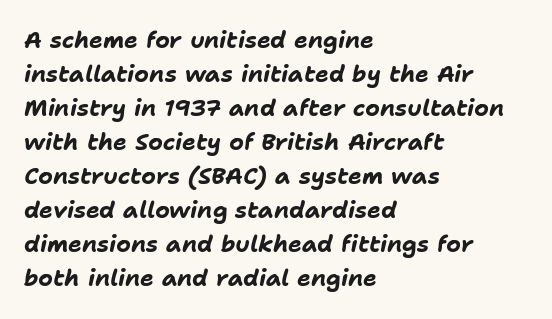
Q: Is the text bold? A: Yes.
Q: Is the text italic (slanted)? A: Yes, it leans right by about 11 degrees.
Q: Is the text underlined? A: No.
Q: How is the paragraph aligned? A: Left-aligned.
Q: Is the spacing between letters normal or unusually wide? A: Normal.
Q: Is the spacing between lines tight, normal or loose? A: Normal.
